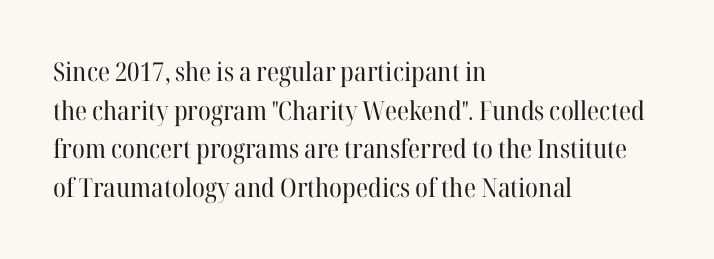
{"italic": "no", "bold": "no", "underline": "no", "align": "left", "line_spacing": "normal", "line_spacing_ratio": 1.49, "letter_spacing": "normal", "letter_spacing_em": 0.0, "glyph_px": 26}
